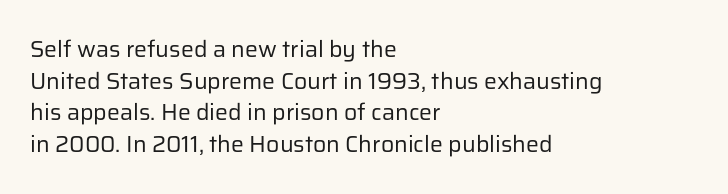
Q: Is the text bold? A: No.
Q: Is the text italic (slanted)? A: No, it is upright.
Q: Is the text underlined? A: No.
Q: How is the paragraph aligned? A: Left-aligned.
Q: Is the spacing between letters normal or unusually wide? A: Normal.
Q: Is the spacing between lines tight, normal or loose? A: Normal.
